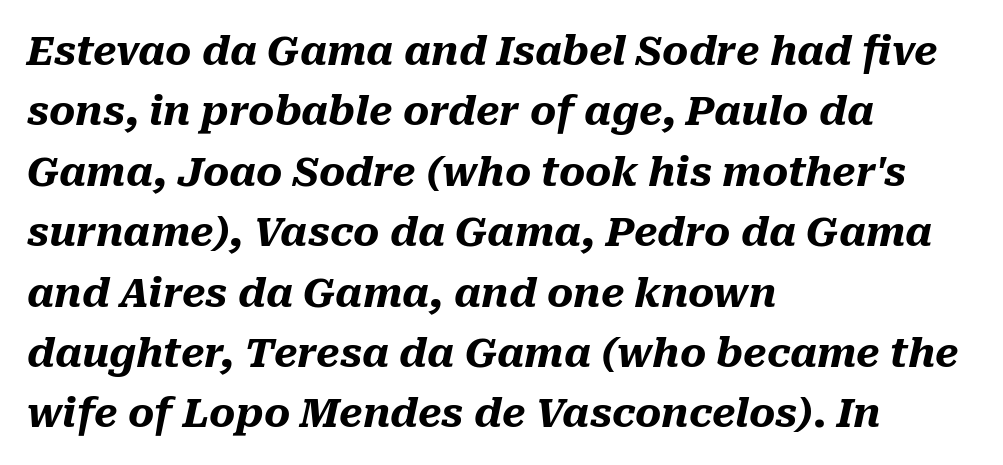
{"italic": "yes", "lean": "right", "slant_degrees": 10, "bold": "yes", "weight": "heavy", "width": "normal", "stroke_contrast": "medium", "x_height": "medium", "monospaced": "no", "underline": "no", "align": "left", "line_spacing": "normal", "line_spacing_ratio": 1.51, "letter_spacing": "normal", "letter_spacing_em": 0.0, "glyph_px": 40}
